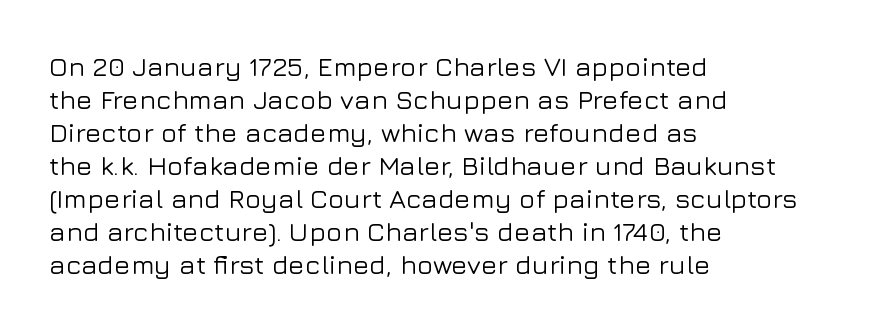
{"italic": "no", "underline": "no", "align": "left", "line_spacing_ratio": 1.22, "letter_spacing": "normal", "letter_spacing_em": 0.0, "glyph_px": 27}
